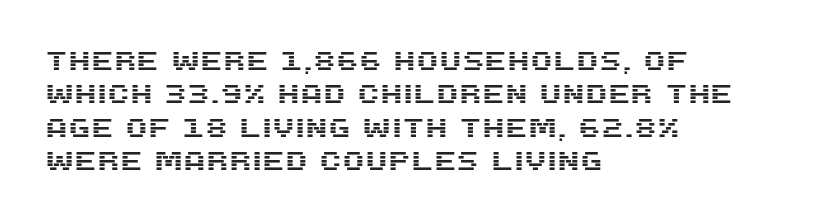
Beneath every word, the page is bare. Evenly set lines give the paragraph a standard silhouette. The compositor pushed each line to the left boundary. Spacing between characters is what you'd get straight out of the box. When letters stand straight like this, we call the style roman or upright.
